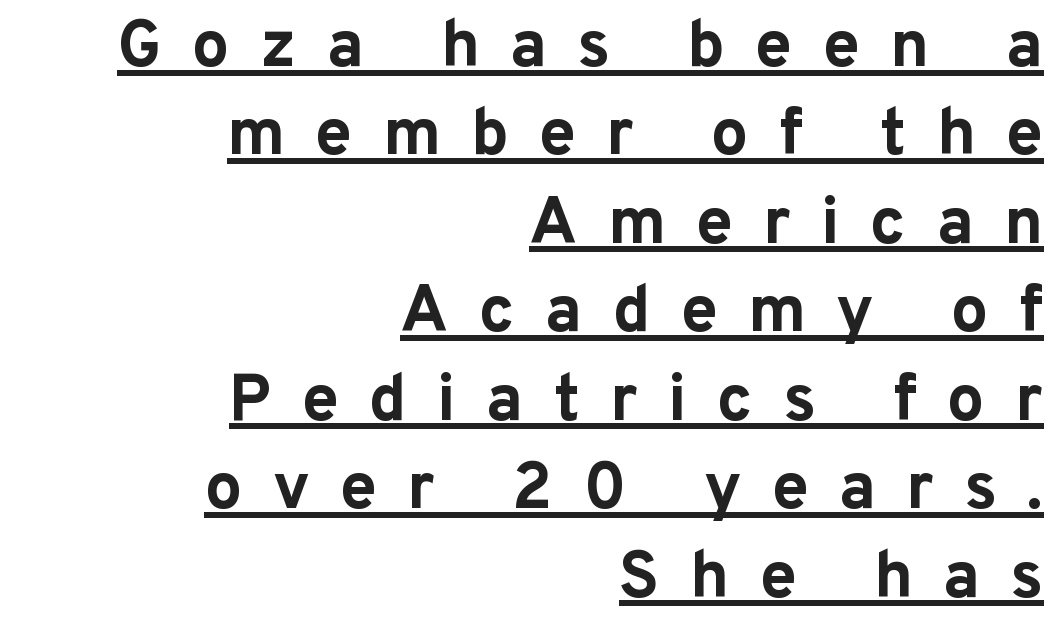
{"serif": "no", "italic": "no", "bold": "yes", "weight": "bold", "width": "normal", "stroke_contrast": "low", "x_height": "medium", "monospaced": "no", "underline": "yes", "align": "right", "line_spacing": "normal", "line_spacing_ratio": 1.34, "letter_spacing": "wide", "letter_spacing_em": 0.46, "glyph_px": 66}
